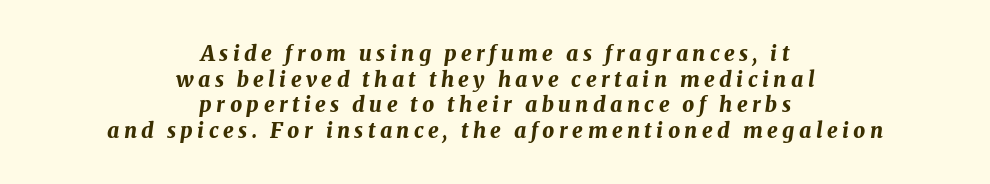
{"italic": "yes", "lean": "right", "slant_degrees": 8, "bold": "yes", "underline": "no", "align": "center", "line_spacing_ratio": 1.22, "letter_spacing": "wide", "letter_spacing_em": 0.21, "glyph_px": 21}
